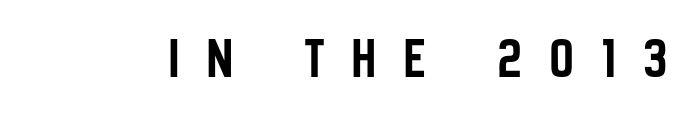
Q: Is the text italic (slanted)? A: No, it is upright.
Q: Is the typeface a serif or a sans-serif typeface? A: Sans-serif.
Q: Is the text underlined? A: No.
Q: Is the spacing between letters normal or unusually wide? A: Unusually wide.
Q: Width (condensed, normal, or wide)? A: Condensed.
Q: Stroke contrast? A: Low.
Q: x-height? A: Large.
Q: Monospaced? A: No.
